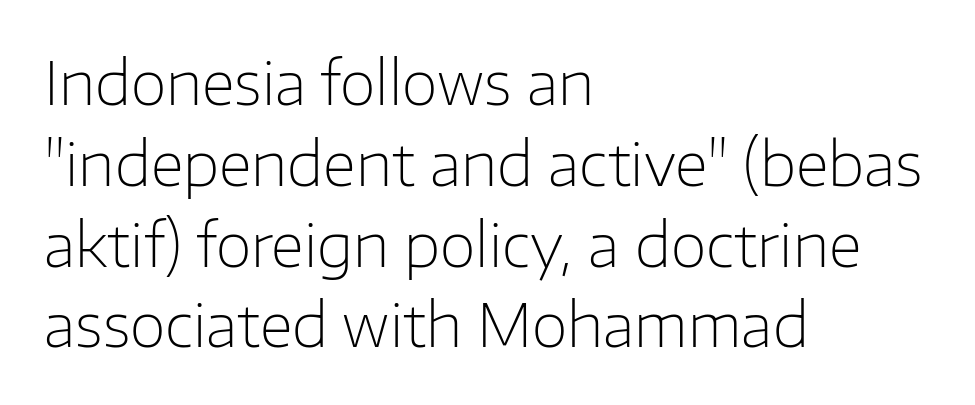
Q: Is the text bold? A: No.
Q: Is the text italic (slanted)? A: No, it is upright.
Q: Is the typeface a serif or a sans-serif typeface? A: Sans-serif.
Q: Is the text underlined? A: No.
Q: How is the paragraph aligned? A: Left-aligned.
Q: Is the spacing between letters normal or unusually wide? A: Normal.
Q: Is the spacing between lines tight, normal or loose? A: Normal.
Q: Width (condensed, normal, or wide)? A: Normal.
Q: Stroke contrast? A: Low.
Q: x-height? A: Medium.
Q: Monospaced? A: No.
